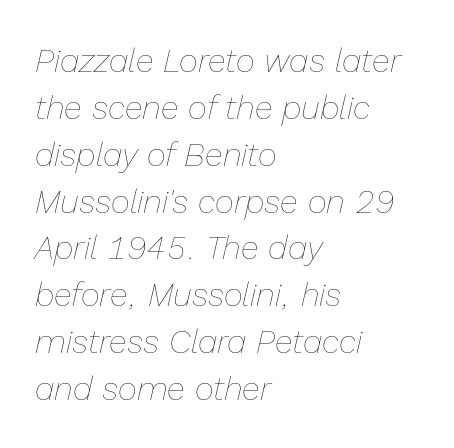
The image shows 33 px thin type, italic (leaning right); set left-aligned, normal line spacing (1.42x), normal letter spacing, not underlined; low stroke contrast and a medium x-height.
